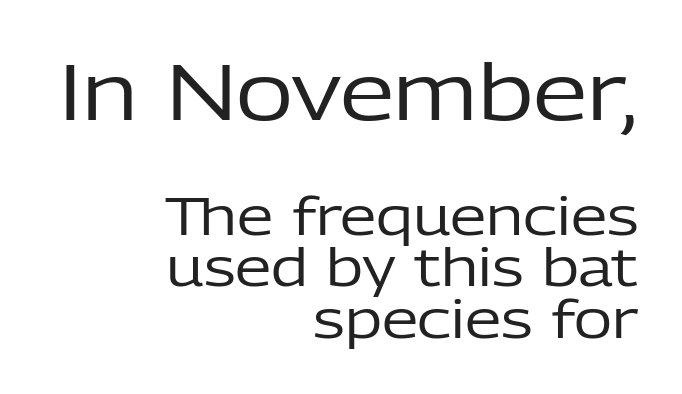
{"serif": "no", "italic": "no", "bold": "no", "weight": "regular", "width": "normal", "stroke_contrast": "low", "x_height": "medium", "monospaced": "no", "underline": "no", "align": "right", "line_spacing": "tight", "line_spacing_ratio": 0.99, "letter_spacing": "normal", "letter_spacing_em": 0.0, "larger_block": "first", "size_ratio": 1.5, "glyph_px": 78}
